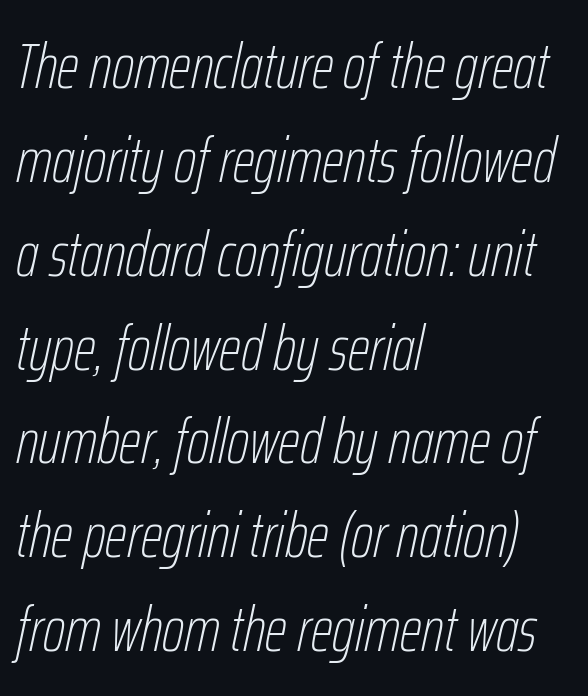
{"italic": "yes", "lean": "right", "slant_degrees": 12, "bold": "no", "weight": "thin", "width": "condensed", "stroke_contrast": "low", "x_height": "medium", "monospaced": "no", "underline": "no", "align": "left", "line_spacing": "normal", "line_spacing_ratio": 1.49, "letter_spacing": "normal", "letter_spacing_em": 0.0, "glyph_px": 63}
